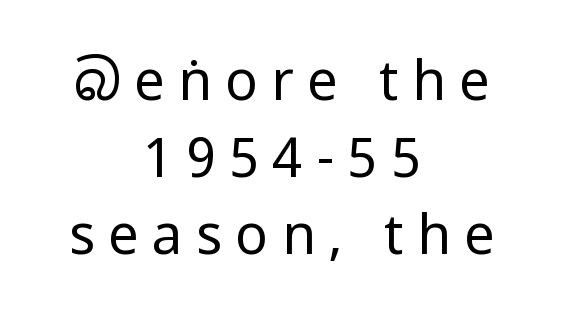
A roman cut, with each character standing at attention. The type family on display is of the sans-serif kind. One-word summary of the alignment: center. These glyphs show unthickened strokes, regular width or finer. Unmarked baselines from the first word to the last. Substantial extra tracking has been applied to these lines.
